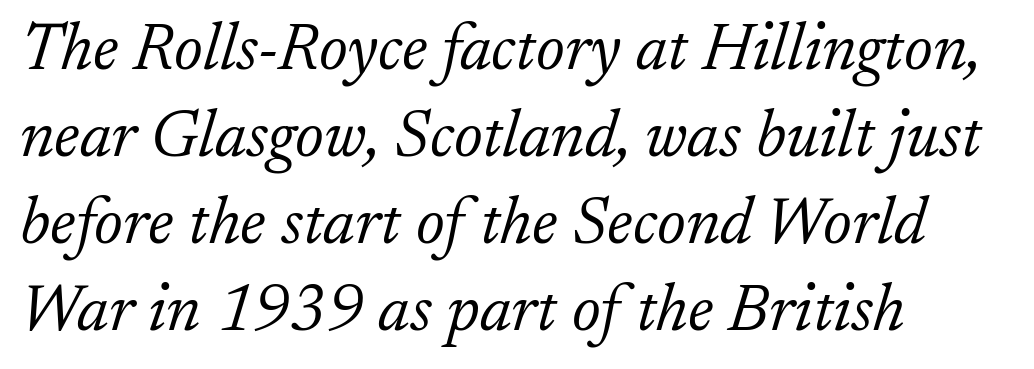
These lines keep a tight, regular rhythm from letter to letter. The typeface chosen for these lines features serifs. Think of a printed novel: that variable character pitch is what you see here. Summary of weight: not heavy and not bold. Nobody drew a line under any word here.
